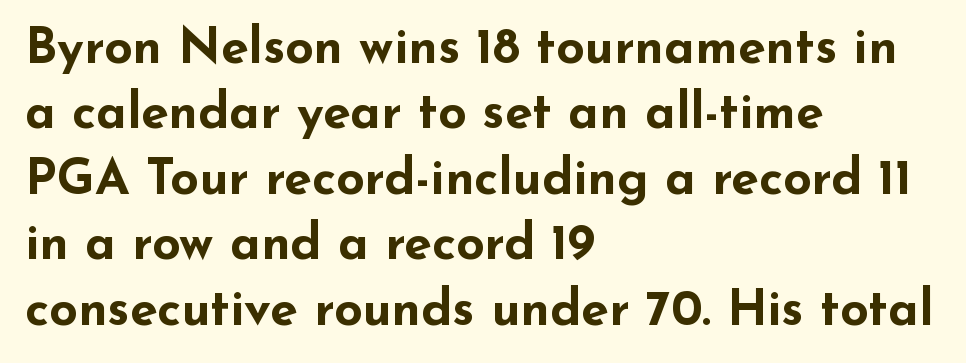
The image shows 50 px bold, wide sans-serif type, upright; set left-aligned, normal line spacing (1.31x), normal letter spacing, not underlined; low stroke contrast and a small x-height.
